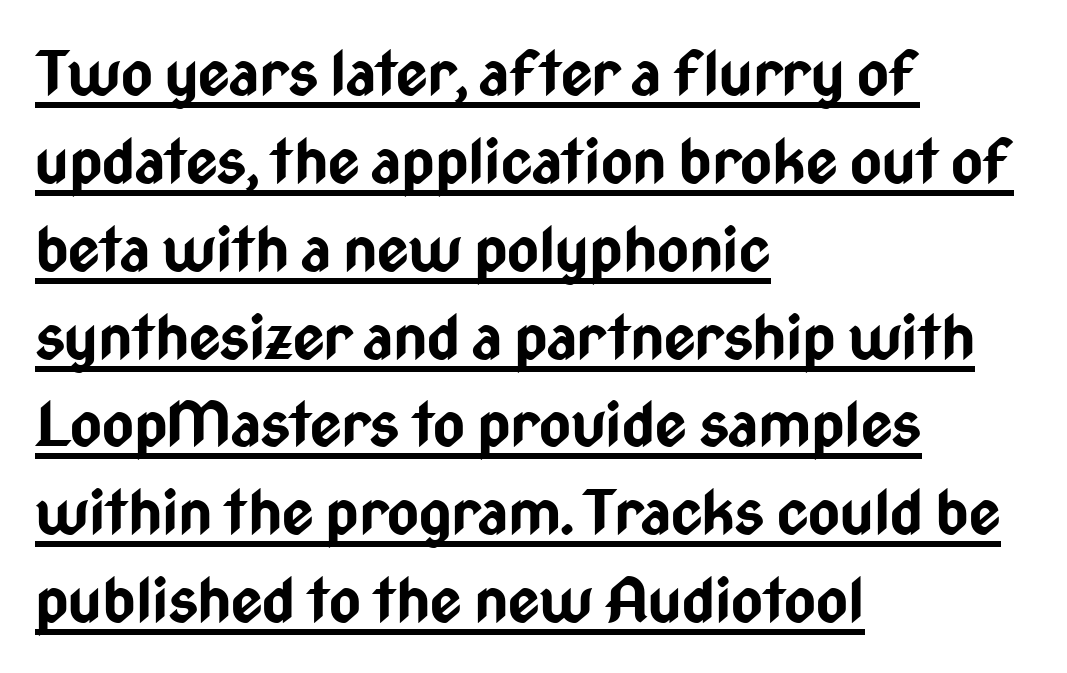
Strong, thick strokes mark this as bold type. Nothing sits at the stroke ends, so this counts as sans-serif. The lines sit at an ordinary, default distance from one another. The glyphs are accompanied by a horizontal stroke just below them. In terms of posture, this sample is upright. Tracking value appears to be zero — textbook default spacing.
